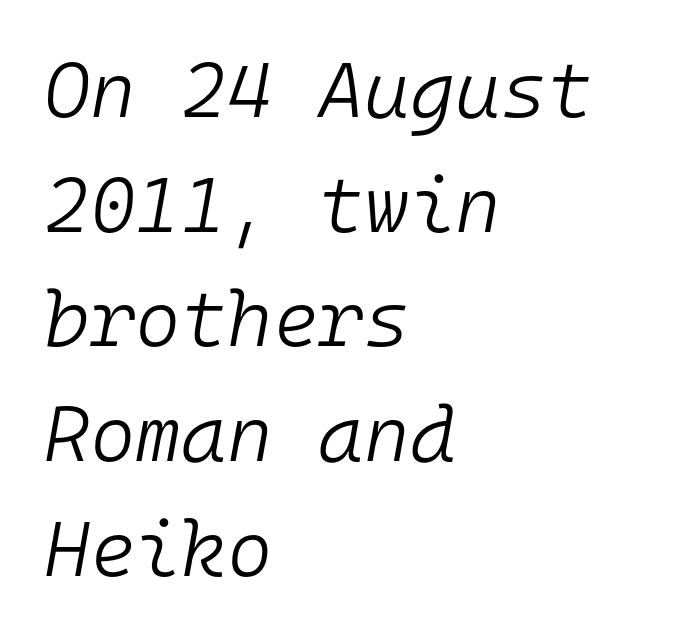
{"italic": "yes", "lean": "right", "slant_degrees": 10, "bold": "no", "weight": "light", "width": "normal", "stroke_contrast": "low", "x_height": "medium", "monospaced": "yes", "underline": "no", "align": "left", "line_spacing": "normal", "line_spacing_ratio": 1.47, "letter_spacing": "normal", "letter_spacing_em": 0.0, "glyph_px": 78}
